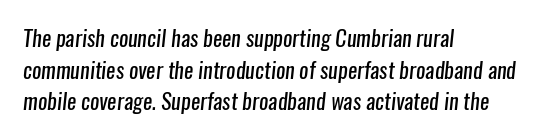
{"bold": "no", "underline": "no", "align": "left", "line_spacing": "normal", "line_spacing_ratio": 1.44, "letter_spacing": "normal", "letter_spacing_em": 0.0, "glyph_px": 22}
